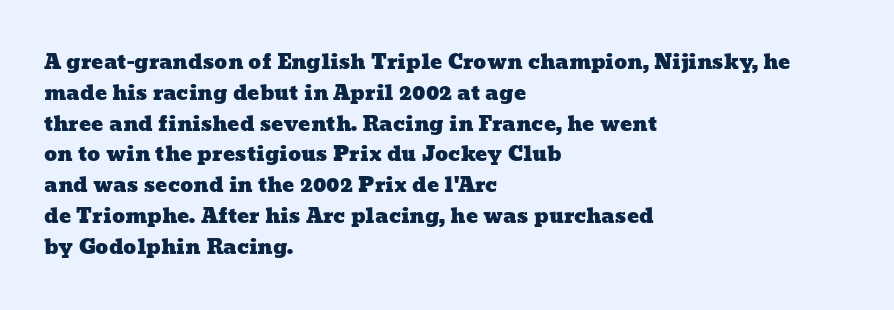
The rendering uses a moderate line-height, typical for paragraphs. The rendering keeps characters at their native spacing. Teacher's note: observe the even left margin — that is flush-left alignment. The string is rendered with underlining switched off.
